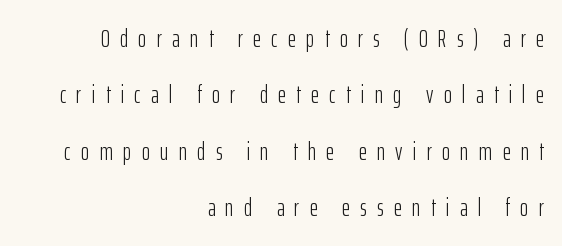
The image shows 25 px text type, upright; set right-aligned, loose line spacing (2.26x), unusually wide letter spacing (+0.41 em), not underlined.
